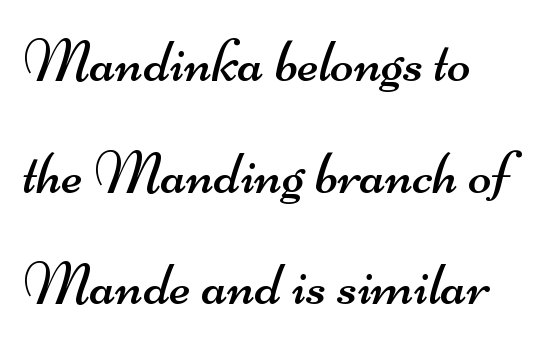
Q: Is the text bold? A: No.
Q: Is the typeface a serif or a sans-serif typeface? A: Sans-serif.
Q: Is the text underlined? A: No.
Q: How is the paragraph aligned? A: Left-aligned.
Q: Is the spacing between letters normal or unusually wide? A: Normal.
Q: Width (condensed, normal, or wide)? A: Wide.
Q: Stroke contrast? A: Medium.
Q: x-height? A: Small.
Q: Monospaced? A: No.
